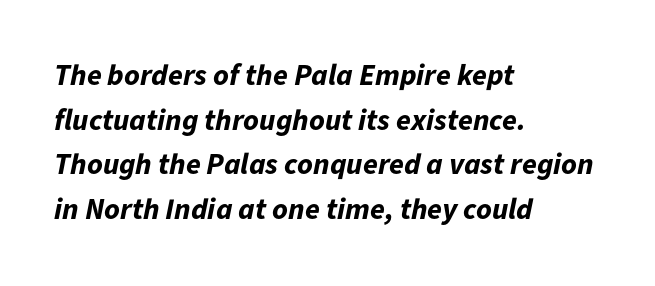
Slanted lettering throughout. The paragraph has a hard left edge and a soft right edge. Each letter keeps its own natural width here, so spacing adapts to shape. This rendering leaves character spacing at its baseline value. The line-height multiplier appears to be the usual default. Weight: bold.
